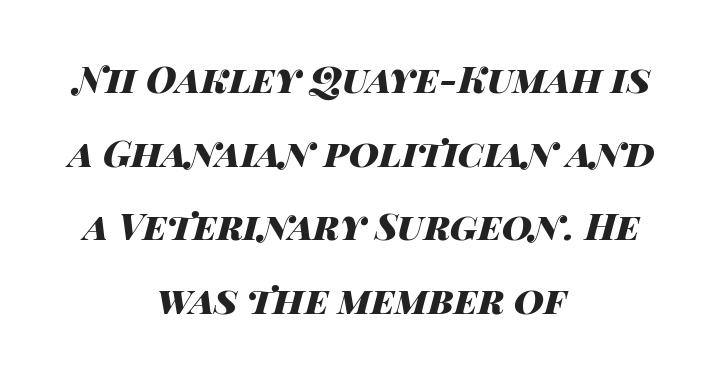
Type without underlining. This sample uses plain, unmodified letter spacing. The text carries the slant typical of an italic or oblique font. The typesetting leans heavy: a genuine bold.
